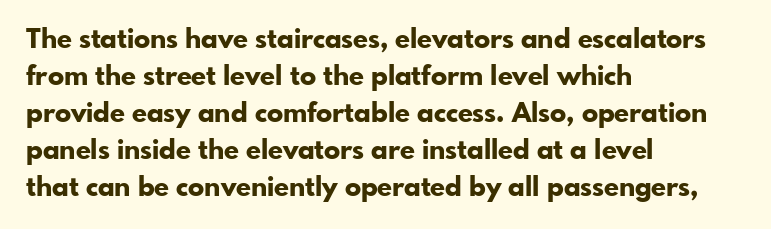
Q: Is the text bold? A: Yes.
Q: Is the text italic (slanted)? A: No, it is upright.
Q: Is the text underlined? A: No.
Q: How is the paragraph aligned? A: Left-aligned.
Q: Is the spacing between letters normal or unusually wide? A: Normal.
Q: Is the spacing between lines tight, normal or loose? A: Normal.
